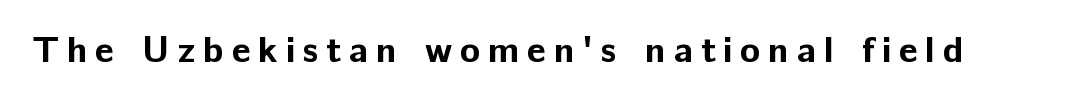
Q: Is the text bold? A: Yes.
Q: Is the text italic (slanted)? A: No, it is upright.
Q: Is the typeface a serif or a sans-serif typeface? A: Sans-serif.
Q: Is the text underlined? A: No.
Q: Is the spacing between letters normal or unusually wide? A: Unusually wide.
Q: Width (condensed, normal, or wide)? A: Normal.
Q: Stroke contrast? A: Low.
Q: x-height? A: Medium.
Q: Monospaced? A: No.
